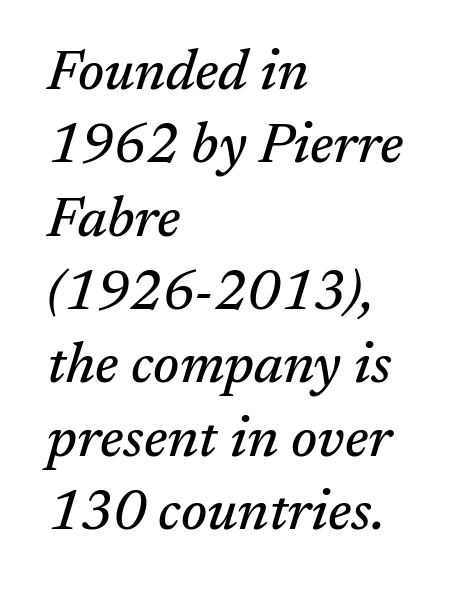
{"serif": "yes", "italic": "yes", "lean": "right", "slant_degrees": 17, "width": "normal", "stroke_contrast": "medium", "x_height": "medium", "monospaced": "no", "underline": "no", "align": "left", "line_spacing": "normal", "line_spacing_ratio": 1.31, "letter_spacing": "normal", "letter_spacing_em": 0.0, "glyph_px": 56}
